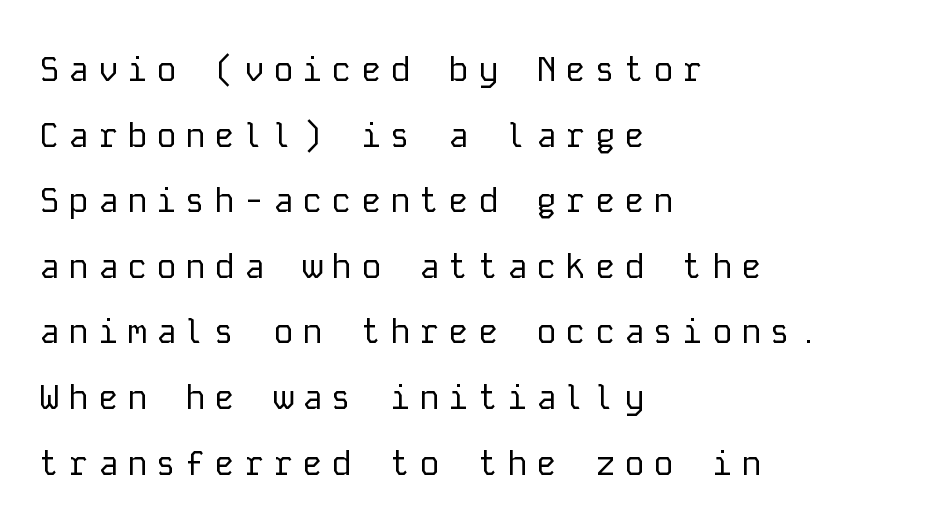
{"serif": "no", "italic": "no", "bold": "no", "weight": "regular", "width": "normal", "stroke_contrast": "low", "x_height": "medium", "monospaced": "yes", "underline": "no", "align": "left", "line_spacing": "loose", "line_spacing_ratio": 1.93, "letter_spacing": "wide", "letter_spacing_em": 0.26, "glyph_px": 34}
